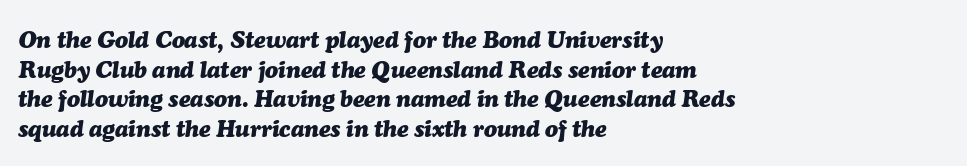
{"italic": "yes", "lean": "right", "slant_degrees": 7, "bold": "yes", "underline": "no", "align": "left", "line_spacing_ratio": 1.23, "letter_spacing": "normal", "letter_spacing_em": 0.0, "glyph_px": 24}
